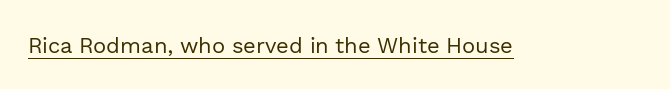
The image shows 22 px text type, upright; set normal letter spacing, underlined.
